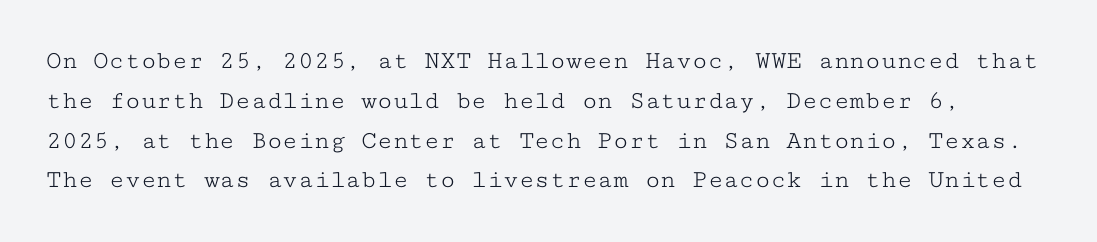
The image shows 26 px text type, upright; set normal line spacing (1.53x), normal letter spacing, not underlined.
